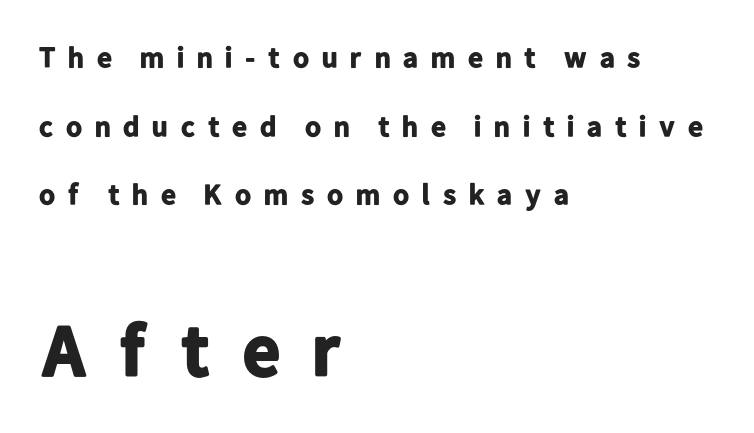
{"serif": "no", "italic": "no", "bold": "yes", "weight": "bold", "width": "normal", "stroke_contrast": "low", "x_height": "medium", "monospaced": "no", "underline": "no", "align": "left", "line_spacing": "loose", "line_spacing_ratio": 2.37, "letter_spacing": "wide", "letter_spacing_em": 0.37, "larger_block": "second", "size_ratio": 2.52, "glyph_px": 73}
